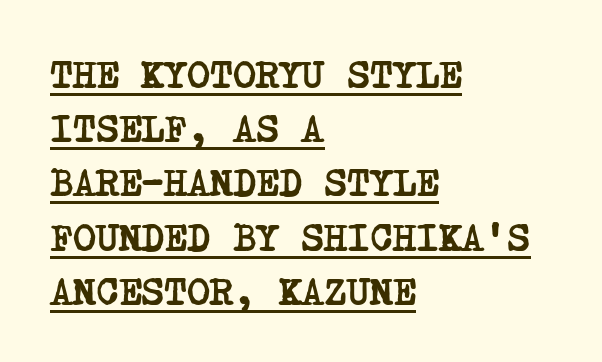
Q: Is the text bold? A: Yes.
Q: Is the typeface a serif or a sans-serif typeface? A: Serif.
Q: Is the text underlined? A: Yes.
Q: How is the paragraph aligned? A: Left-aligned.
Q: Is the spacing between letters normal or unusually wide? A: Normal.
Q: Is the spacing between lines tight, normal or loose? A: Normal.
Q: Width (condensed, normal, or wide)? A: Condensed.
Q: Stroke contrast? A: Low.
Q: x-height? A: Large.
